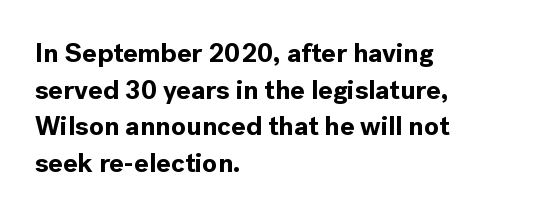
The image shows 27 px bold type, upright; set left-aligned, normal line spacing (1.36x), normal letter spacing, not underlined.
